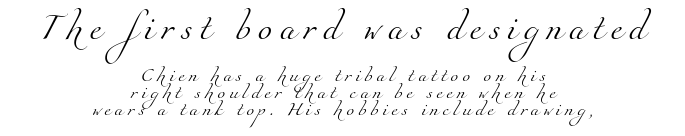
What stands out about the letter spacing? Its width — letters are far apart. Unmarked baselines from the first word to the last. Both edges are ragged and mirror each other, which tells us the setting is centered. Stroke mass is kept to a normal reading level or below. These two chunks differ in scale, with the top chunk taking the larger measure.
